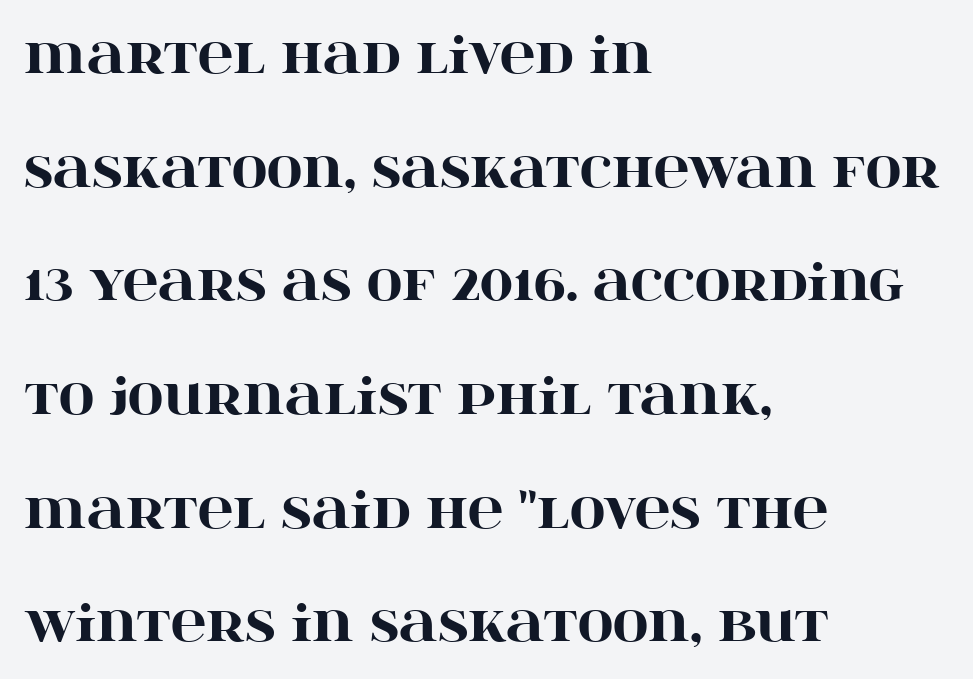
The image shows 49 px heavy, wide serif type, upright; set left-aligned, loose line spacing (2.32x), normal letter spacing, not underlined; high stroke contrast and a large x-height.
